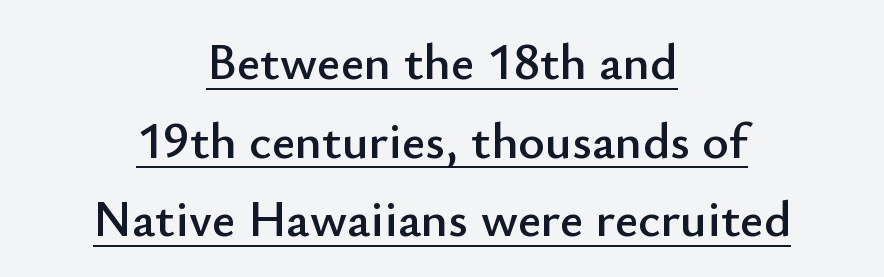
The image shows 51 px sans-serif type, upright; set centered, normal line spacing (1.54x), normal letter spacing, underlined; low stroke contrast and a small x-height.
